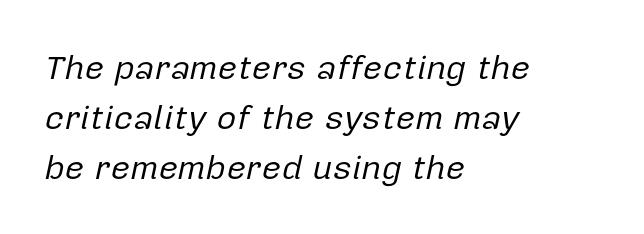
Q: Is the text bold? A: No.
Q: Is the text italic (slanted)? A: Yes, it leans right by about 12 degrees.
Q: Is the text underlined? A: No.
Q: How is the paragraph aligned? A: Left-aligned.
Q: Is the spacing between letters normal or unusually wide? A: Normal.
Q: Is the spacing between lines tight, normal or loose? A: Normal.
Q: Width (condensed, normal, or wide)? A: Normal.
Q: Stroke contrast? A: Low.
Q: x-height? A: Medium.
Q: Monospaced? A: No.
